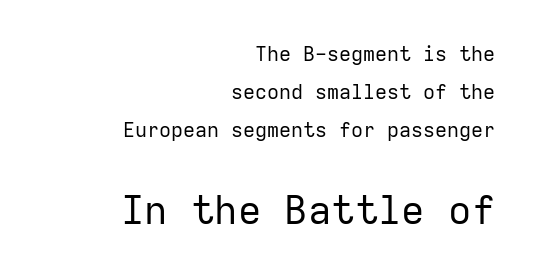
The image shows 39 px regular-weight sans-serif type, upright, monospaced; set right-aligned, loose line spacing (1.9x), normal letter spacing, not underlined; the second (bottom) block is 1.95x larger; low stroke contrast and a medium x-height.
